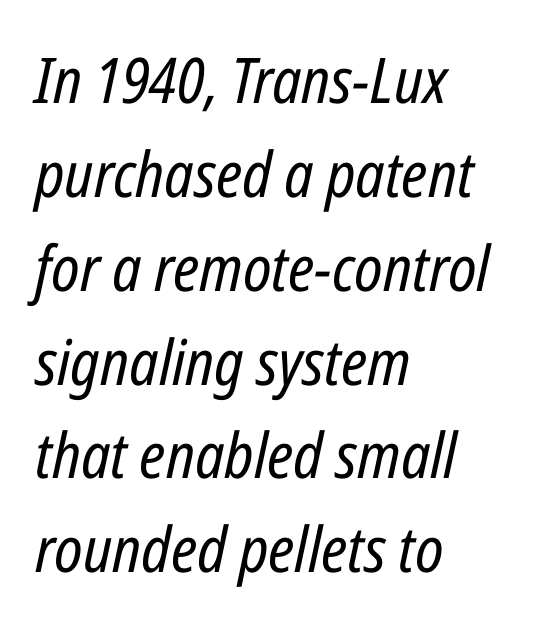
Q: Is the text bold? A: No.
Q: Is the text italic (slanted)? A: Yes, it leans right by about 12 degrees.
Q: Is the text underlined? A: No.
Q: How is the paragraph aligned? A: Left-aligned.
Q: Is the spacing between letters normal or unusually wide? A: Normal.
Q: Is the spacing between lines tight, normal or loose? A: Normal.
Q: Width (condensed, normal, or wide)? A: Condensed.
Q: Stroke contrast? A: Low.
Q: x-height? A: Medium.
Q: Monospaced? A: No.
